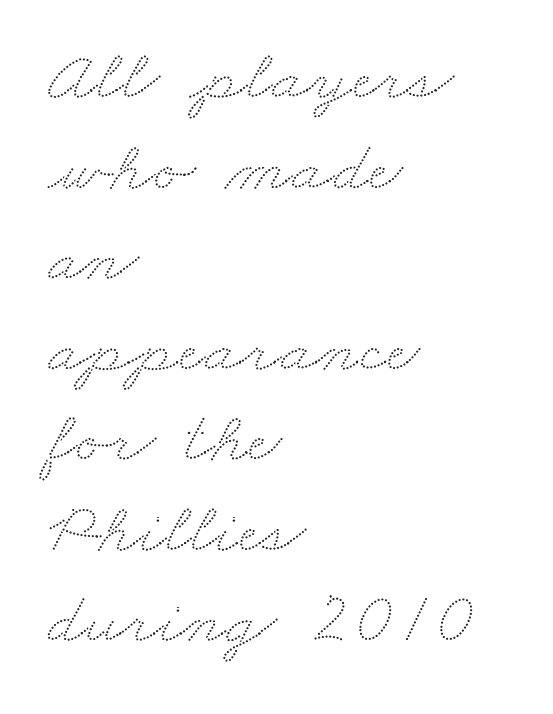
The image shows 73 px wide type; set left-aligned, line spacing 1.24x, normal letter spacing, not underlined; low stroke contrast and a small x-height.
